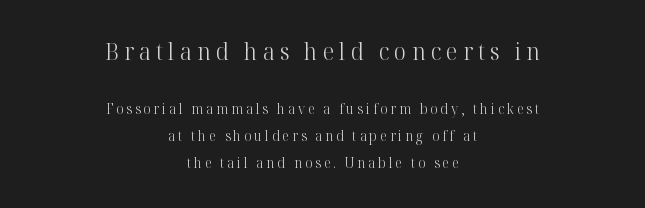
Q: Is the text bold? A: No.
Q: Is the text italic (slanted)? A: No, it is upright.
Q: Is the text underlined? A: No.
Q: How is the paragraph aligned? A: Centered.
Q: Is the spacing between letters normal or unusually wide? A: Unusually wide.
Q: Is the spacing between lines tight, normal or loose? A: Loose.
Q: Which block of text is set in a larger size, the first (top) or the second (bottom)? A: The first (top) one.
